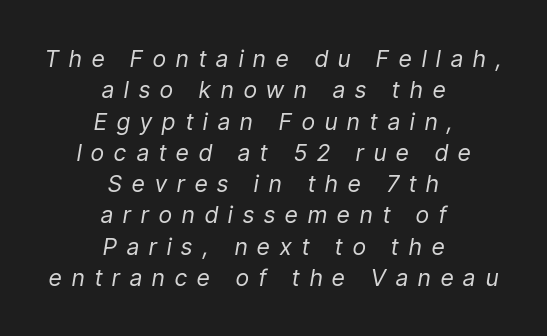
The image shows 23 px text type, italic (leaning right); set centered, normal line spacing (1.36x), unusually wide letter spacing (+0.45 em), not underlined.
